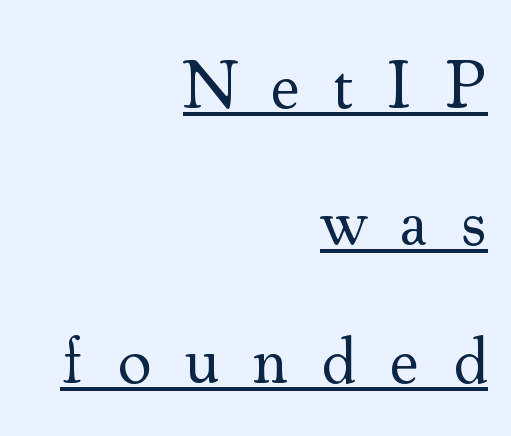
Q: Is the text bold? A: No.
Q: Is the text italic (slanted)? A: No, it is upright.
Q: Is the typeface a serif or a sans-serif typeface? A: Serif.
Q: Is the text underlined? A: Yes.
Q: How is the paragraph aligned? A: Right-aligned.
Q: Is the spacing between letters normal or unusually wide? A: Unusually wide.
Q: Is the spacing between lines tight, normal or loose? A: Loose.
Q: Width (condensed, normal, or wide)? A: Normal.
Q: Stroke contrast? A: Medium.
Q: x-height? A: Small.
Q: Monospaced? A: No.
